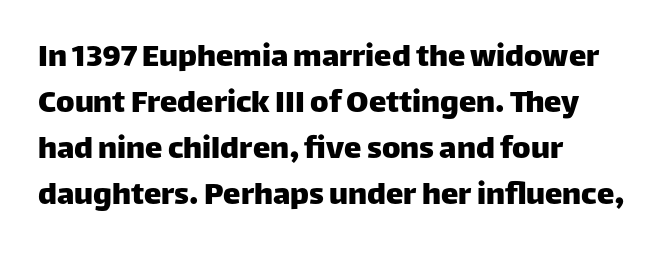
{"serif": "no", "italic": "no", "width": "normal", "stroke_contrast": "low", "x_height": "large", "monospaced": "no", "underline": "no", "align": "left", "line_spacing": "normal", "line_spacing_ratio": 1.31, "letter_spacing": "normal", "letter_spacing_em": 0.0, "glyph_px": 35}
